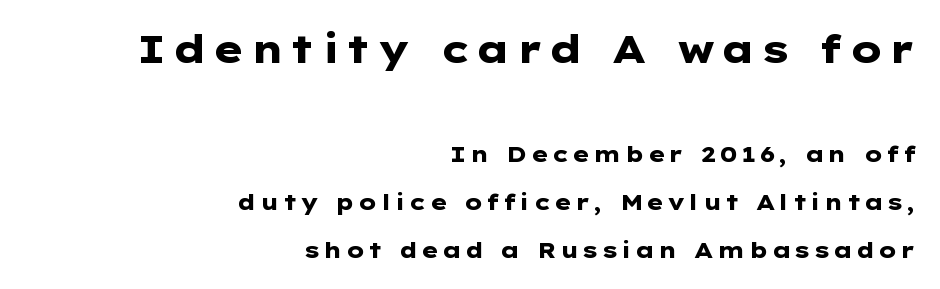
Q: Is the text bold? A: Yes.
Q: Is the text italic (slanted)? A: No, it is upright.
Q: Is the typeface a serif or a sans-serif typeface? A: Sans-serif.
Q: Is the text underlined? A: No.
Q: How is the paragraph aligned? A: Right-aligned.
Q: Is the spacing between lines tight, normal or loose? A: Loose.
Q: Which block of text is set in a larger size, the first (top) or the second (bottom)? A: The first (top) one.
Q: Width (condensed, normal, or wide)? A: Wide.
Q: Stroke contrast? A: Low.
Q: x-height? A: Medium.
Q: Monospaced? A: No.
